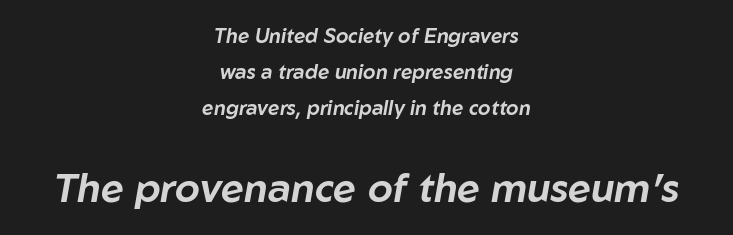
Q: Is the text italic (slanted)? A: Yes, it leans right by about 10 degrees.
Q: Is the text underlined? A: No.
Q: How is the paragraph aligned? A: Centered.
Q: Is the spacing between letters normal or unusually wide? A: Normal.
Q: Which block of text is set in a larger size, the first (top) or the second (bottom)? A: The second (bottom) one.
Q: Width (condensed, normal, or wide)? A: Normal.
Q: Stroke contrast? A: Low.
Q: x-height? A: Medium.
Q: Monospaced? A: No.
